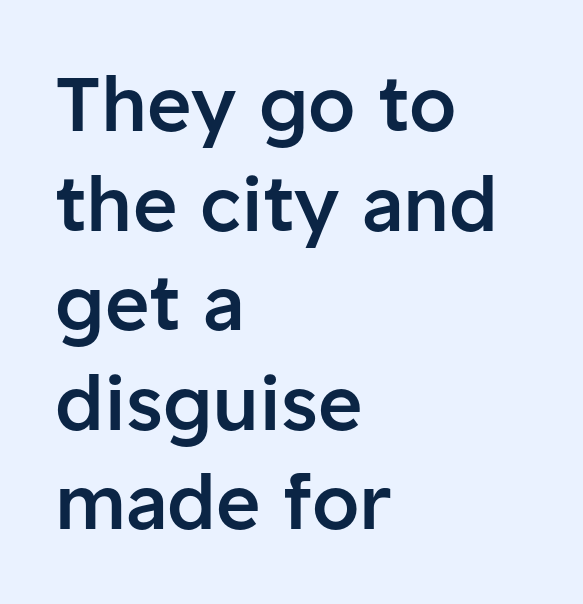
Q: Is the text bold? A: Semi-bold.
Q: Is the text italic (slanted)? A: No, it is upright.
Q: Is the typeface a serif or a sans-serif typeface? A: Sans-serif.
Q: Is the text underlined? A: No.
Q: How is the paragraph aligned? A: Left-aligned.
Q: Is the spacing between letters normal or unusually wide? A: Normal.
Q: Is the spacing between lines tight, normal or loose? A: Normal.
Q: Width (condensed, normal, or wide)? A: Normal.
Q: Stroke contrast? A: Low.
Q: x-height? A: Medium.
Q: Monospaced? A: No.
